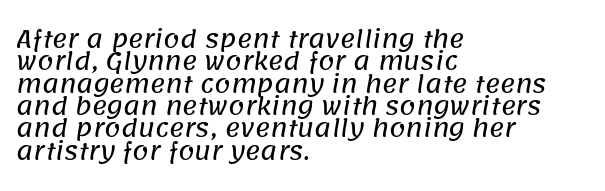
{"underline": "no", "align": "left", "line_spacing": "tight", "line_spacing_ratio": 0.97, "letter_spacing": "normal", "letter_spacing_em": 0.0, "glyph_px": 23}
